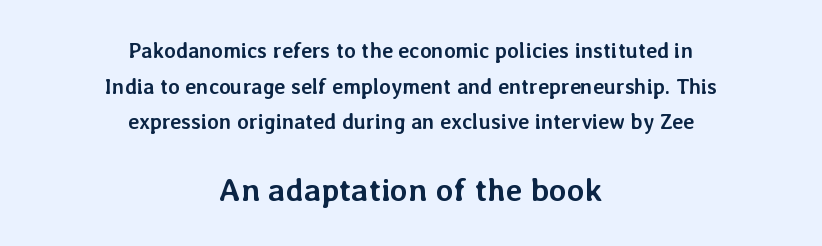
{"italic": "no", "bold": "yes", "weight": "semibold", "width": "normal", "stroke_contrast": "low", "x_height": "medium", "monospaced": "no", "underline": "no", "align": "center", "line_spacing": "normal", "line_spacing_ratio": 1.7, "letter_spacing": "normal", "letter_spacing_em": 0.0, "larger_block": "second", "size_ratio": 1.52, "glyph_px": 32}
